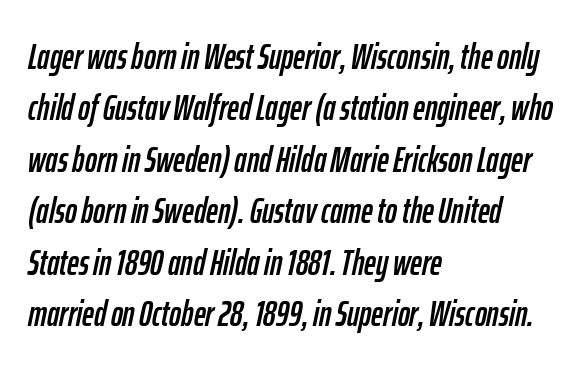
Q: Is the text italic (slanted)? A: Yes, it leans right by about 12 degrees.
Q: Is the text underlined? A: No.
Q: How is the paragraph aligned? A: Left-aligned.
Q: Is the spacing between letters normal or unusually wide? A: Normal.
Q: Is the spacing between lines tight, normal or loose? A: Normal.
Q: Width (condensed, normal, or wide)? A: Condensed.
Q: Stroke contrast? A: Low.
Q: x-height? A: Medium.
Q: Monospaced? A: No.
